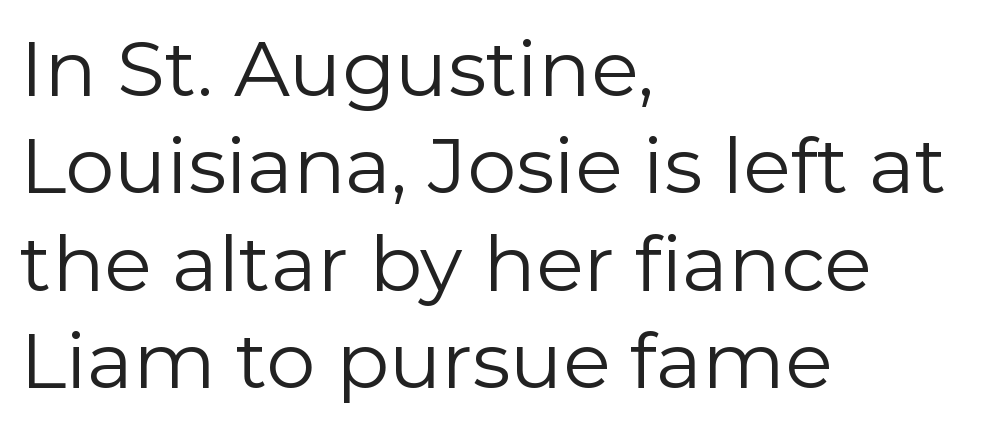
The weight would be labelled regular, book, light, or lighter still. The leading is moderate, giving the passage an even texture. Think of a printed novel: that variable character pitch is what you see here. Font category for this specimen: sans-serif. Lines of text with bare space underneath.
